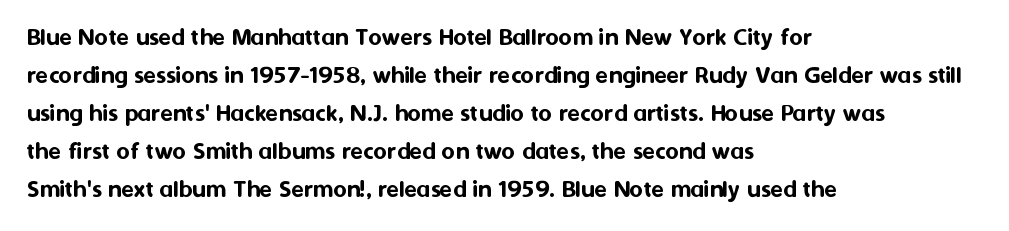
Q: Is the text italic (slanted)? A: No, it is upright.
Q: Is the text underlined? A: No.
Q: How is the paragraph aligned? A: Left-aligned.
Q: Is the spacing between letters normal or unusually wide? A: Normal.
Q: Is the spacing between lines tight, normal or loose? A: Normal.
